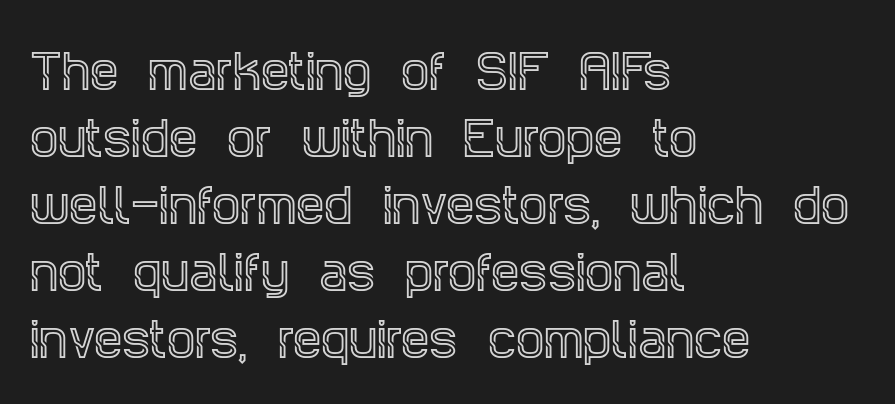
{"serif": "yes", "italic": "no", "width": "condensed", "x_height": "large", "monospaced": "no", "underline": "no", "align": "left", "line_spacing": "normal", "line_spacing_ratio": 1.49, "letter_spacing": "normal", "letter_spacing_em": 0.0, "glyph_px": 45}
